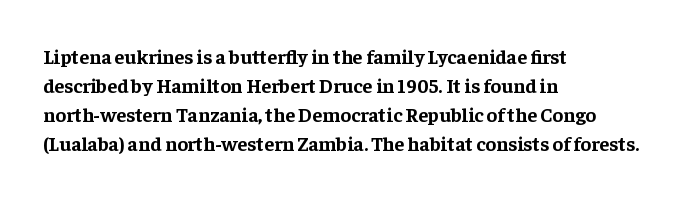
The image shows 20 px bold type, upright; set left-aligned, normal line spacing (1.45x), normal letter spacing, not underlined.
